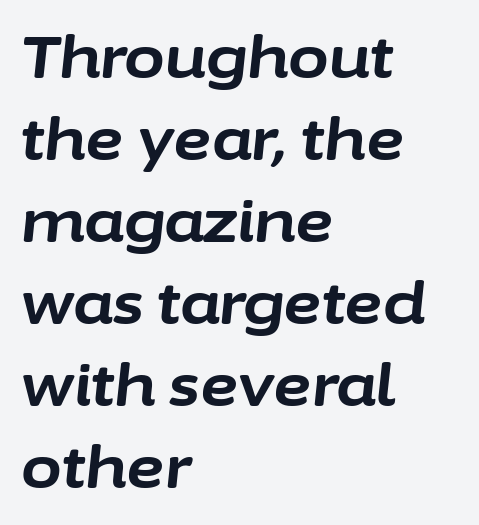
What stands out about the letter spacing? Nothing — it is the standard amount. Vertical spacing — default. Characters are canted at an angle relative to the baseline's perpendicular. Words float on clear page, feet unadorned. Thick stems and heavy bowls — unmistakably bold.
